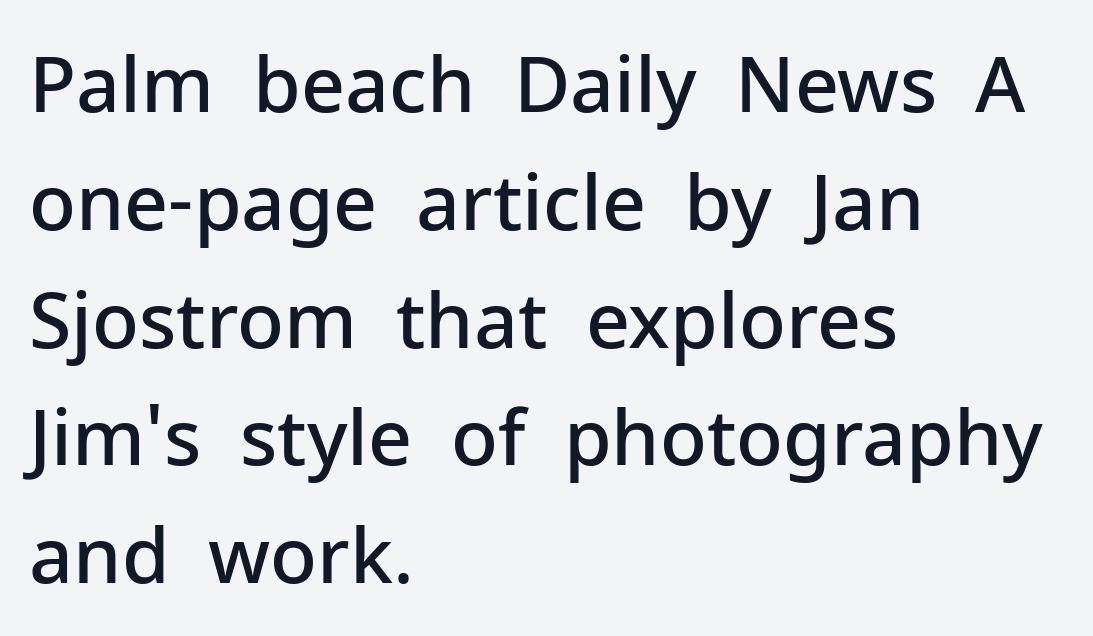
{"serif": "no", "italic": "no", "bold": "semi", "weight": "semibold", "width": "normal", "stroke_contrast": "low", "x_height": "medium", "monospaced": "no", "underline": "no", "align": "left", "line_spacing": "normal", "line_spacing_ratio": 1.53, "letter_spacing": "normal", "letter_spacing_em": 0.0, "glyph_px": 77}
